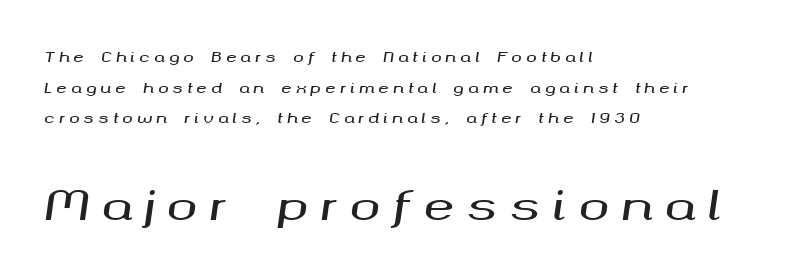
Q: Is the text italic (slanted)? A: Yes, it leans right by about 8 degrees.
Q: Is the text underlined? A: No.
Q: How is the paragraph aligned? A: Left-aligned.
Q: Is the spacing between letters normal or unusually wide? A: Unusually wide.
Q: Is the spacing between lines tight, normal or loose? A: Loose.
Q: Which block of text is set in a larger size, the first (top) or the second (bottom)? A: The second (bottom) one.
Q: Width (condensed, normal, or wide)? A: Wide.
Q: Stroke contrast? A: Medium.
Q: x-height? A: Medium.
Q: Monospaced? A: No.
